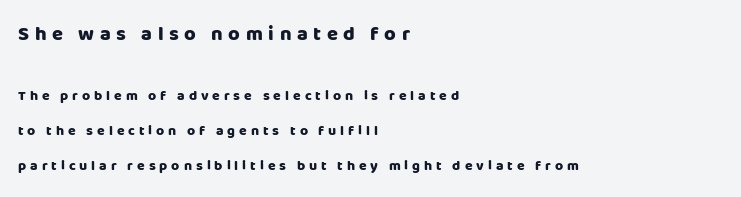
{"italic": "no", "bold": "yes", "underline": "no", "align": "left", "line_spacing": "loose", "line_spacing_ratio": 2.49, "letter_spacing": "wide", "letter_spacing_em": 0.28, "larger_block": "first", "size_ratio": 1.43, "glyph_px": 20}
